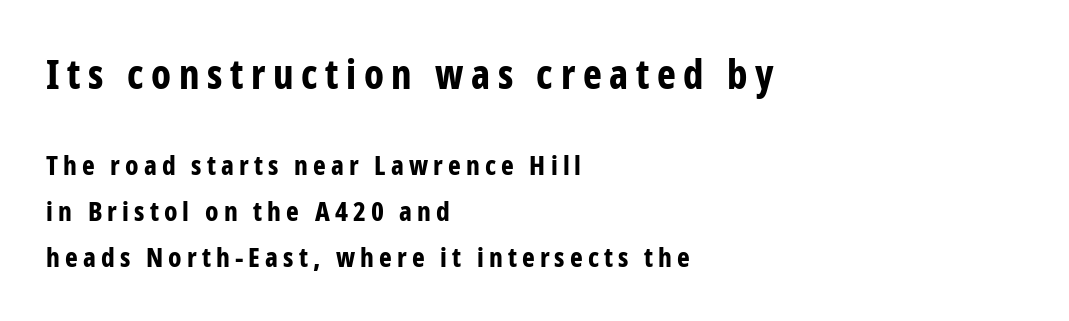
Q: Is the text bold? A: Yes.
Q: Is the text italic (slanted)? A: No, it is upright.
Q: Is the typeface a serif or a sans-serif typeface? A: Sans-serif.
Q: Is the text underlined? A: No.
Q: How is the paragraph aligned? A: Left-aligned.
Q: Is the spacing between lines tight, normal or loose? A: Normal.
Q: Which block of text is set in a larger size, the first (top) or the second (bottom)? A: The first (top) one.
Q: Width (condensed, normal, or wide)? A: Condensed.
Q: Stroke contrast? A: Low.
Q: x-height? A: Medium.
Q: Monospaced? A: No.
